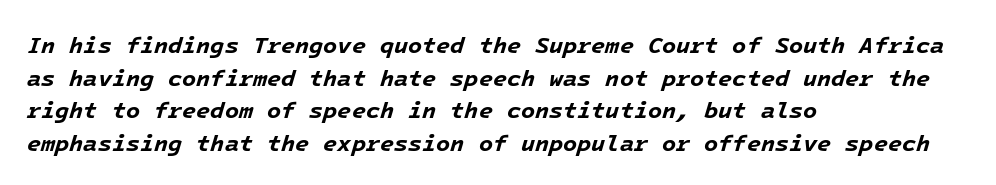
{"italic": "yes", "lean": "right", "slant_degrees": 16, "bold": "yes", "underline": "no", "align": "left", "line_spacing": "normal", "line_spacing_ratio": 1.42, "letter_spacing": "normal", "letter_spacing_em": 0.0, "glyph_px": 23}
